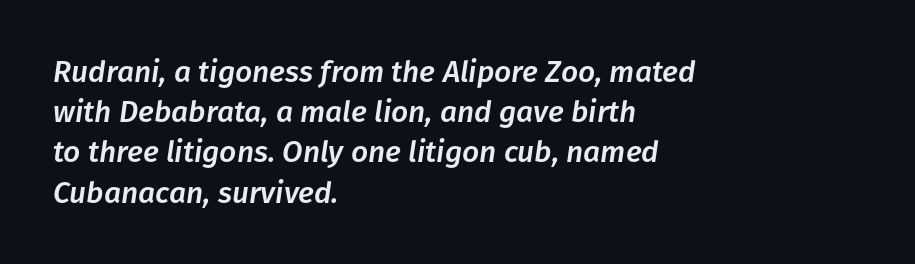
{"italic": "yes", "lean": "right", "slant_degrees": 8, "width": "normal", "stroke_contrast": "low", "x_height": "medium", "monospaced": "no", "underline": "no", "align": "left", "line_spacing": "normal", "line_spacing_ratio": 1.34, "letter_spacing": "normal", "letter_spacing_em": 0.0, "glyph_px": 30}
